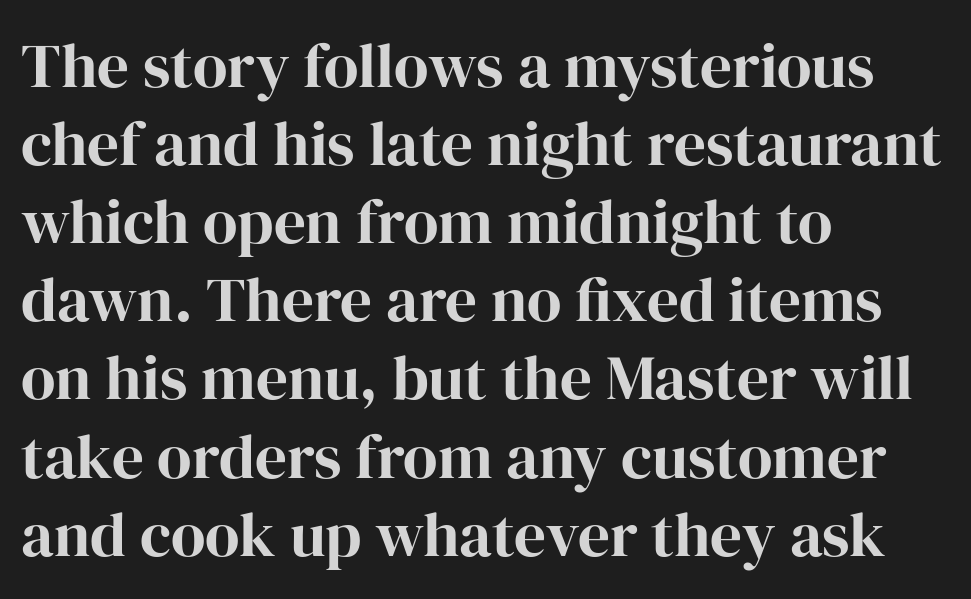
The image shows 63 px bold serif type, upright; set left-aligned, line spacing 1.24x, normal letter spacing, not underlined; high stroke contrast and a medium x-height.
